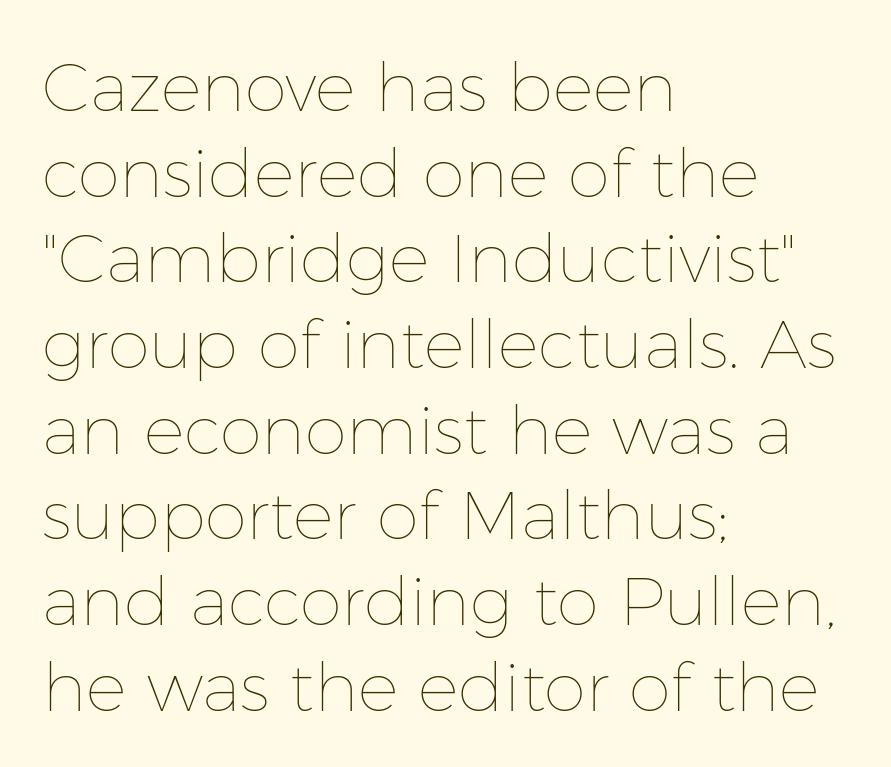
The type is set solid horizontally, with unmodified tracking. Underlining? Definitely not there. Compared with a centered layout, this one pins lines to the left instead. Each letter keeps its own natural width here, so spacing adapts to shape.
